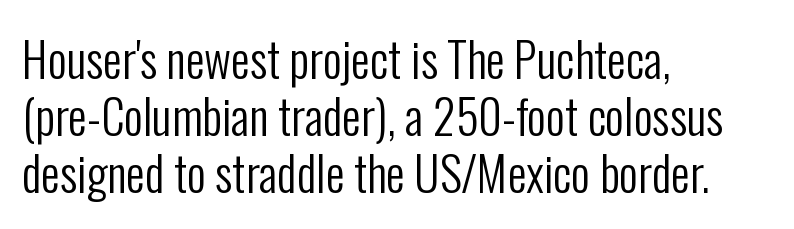
Note the varied advance widths — an 'i' is clearly narrower than an 'm'. No italicization has been applied; the sample stays upright. Letters have the restrained weight of plain body copy at most. Any mark beneath the type? The region is blank. Grotesque or geometric, the face here clearly has no serifs. Horizontal alignment here is leftward, the default for most running prose.
